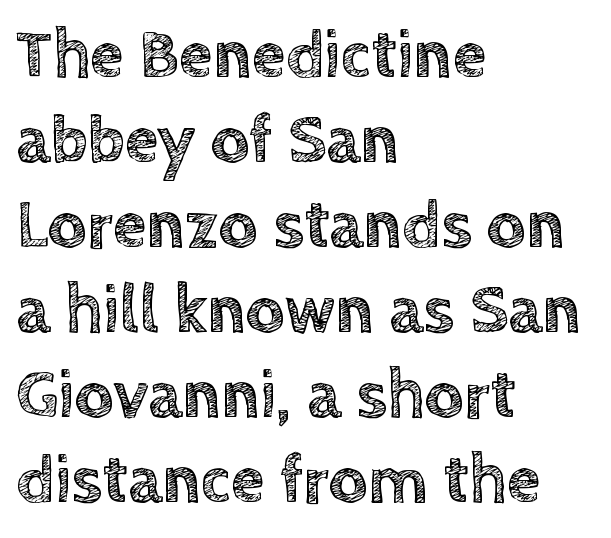
Characters follow at the spacing the type designer built in. Note the varied advance widths — an 'i' is clearly narrower than an 'm'. This rendering uses left alignment, leaving the right contour irregular. No italicization has been applied; the sample stays upright. The passage shown is not underscored anywhere. Summary of vertical rhythm: regular, with standard interline spacing.
